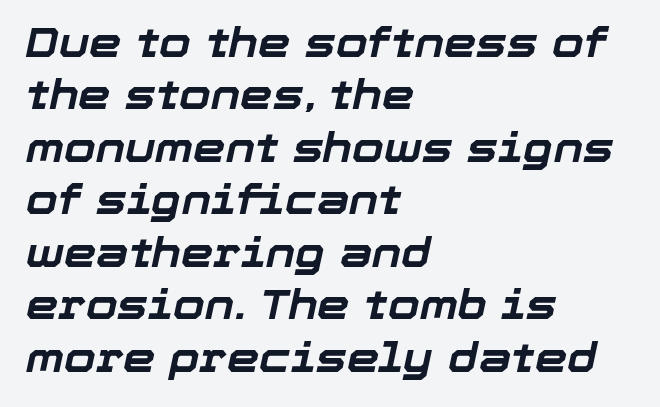
{"italic": "yes", "lean": "right", "slant_degrees": 12, "bold": "yes", "weight": "bold", "width": "normal", "stroke_contrast": "low", "x_height": "medium", "monospaced": "no", "underline": "no", "align": "left", "line_spacing": "normal", "line_spacing_ratio": 1.28, "letter_spacing": "normal", "letter_spacing_em": 0.0, "glyph_px": 41}
